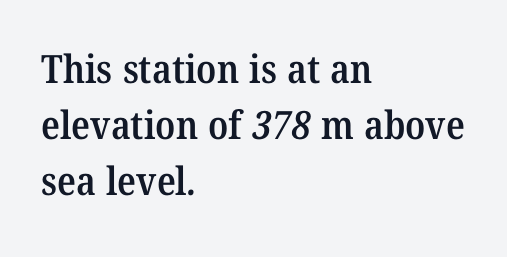
The image shows 39 px semibold serif type; set left-aligned, normal line spacing (1.44x), normal letter spacing, not underlined; medium stroke contrast and a medium x-height.
